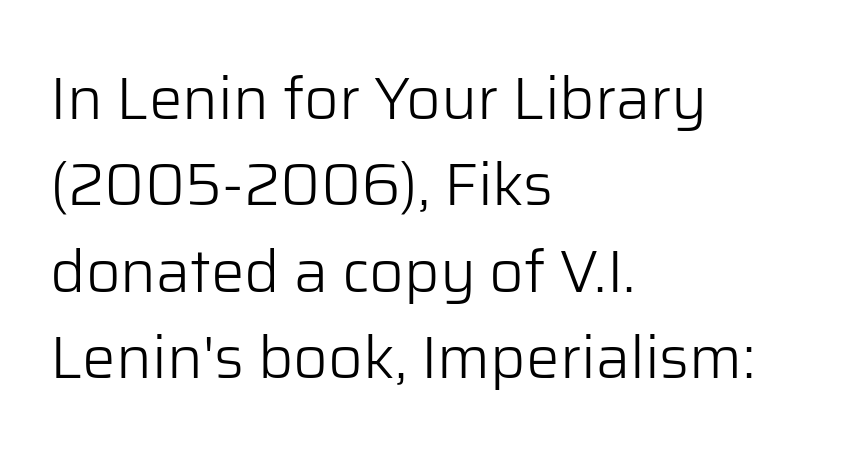
Q: Is the text bold? A: No.
Q: Is the text italic (slanted)? A: No, it is upright.
Q: Is the typeface a serif or a sans-serif typeface? A: Sans-serif.
Q: Is the text underlined? A: No.
Q: How is the paragraph aligned? A: Left-aligned.
Q: Is the spacing between letters normal or unusually wide? A: Normal.
Q: Is the spacing between lines tight, normal or loose? A: Normal.
Q: Width (condensed, normal, or wide)? A: Normal.
Q: Stroke contrast? A: Low.
Q: x-height? A: Medium.
Q: Monospaced? A: No.
